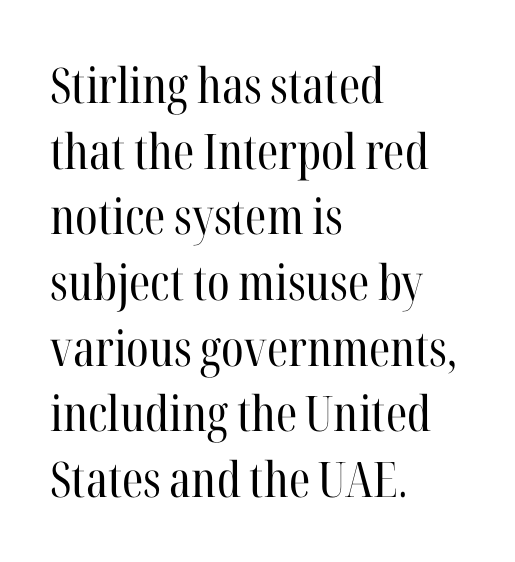
The image shows 49 px regular-weight, condensed serif type, upright; set left-aligned, normal line spacing (1.34x), normal letter spacing, not underlined; high stroke contrast and a medium x-height.
